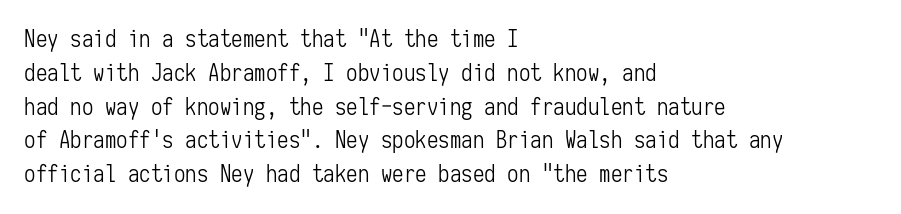
{"italic": "no", "bold": "no", "underline": "no", "align": "left", "line_spacing": "normal", "line_spacing_ratio": 1.47, "letter_spacing": "normal", "letter_spacing_em": 0.0, "glyph_px": 23}
